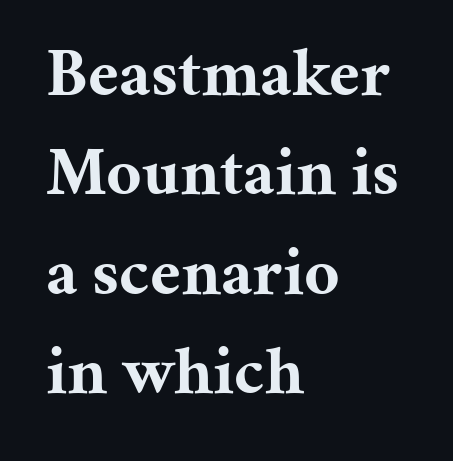
Q: Is the text bold? A: Yes.
Q: Is the text italic (slanted)? A: No, it is upright.
Q: Is the typeface a serif or a sans-serif typeface? A: Serif.
Q: Is the text underlined? A: No.
Q: How is the paragraph aligned? A: Left-aligned.
Q: Is the spacing between letters normal or unusually wide? A: Normal.
Q: Is the spacing between lines tight, normal or loose? A: Normal.
Q: Width (condensed, normal, or wide)? A: Normal.
Q: Stroke contrast? A: Medium.
Q: x-height? A: Medium.
Q: Monospaced? A: No.
